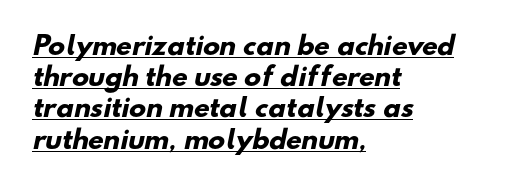
The image shows 25 px bold type; set left-aligned, normal line spacing (1.25x), normal letter spacing, underlined.
